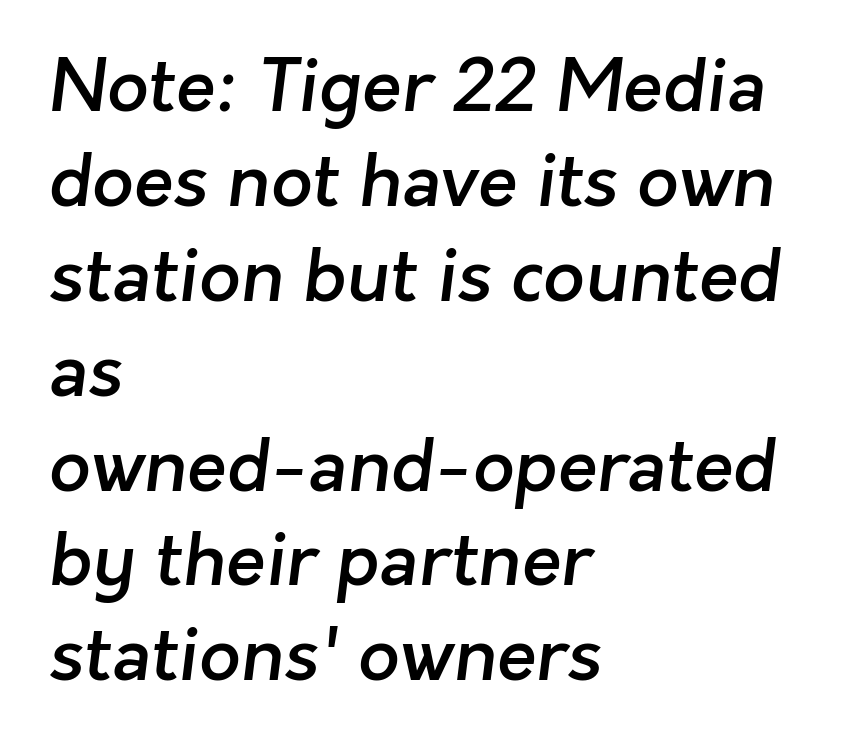
No extra tracking has been applied to these lines. Baseline-to-baseline distance is the conventional proportion of letter height. The rendering anchors every line to the left-hand side. The sample has been set in demibold, a notch under bold.
